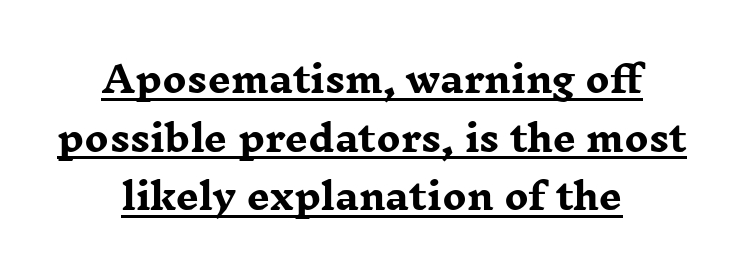
Do the characters align in a grid? No, the font is proportional. Looks like someone drew a line under every word here. This sample uses an upright cut, with every glyph sitting square on the baseline. The designer left line spacing at the default. These lines are centered, leaving both edges ragged. A typesetter would label this face a serif.
